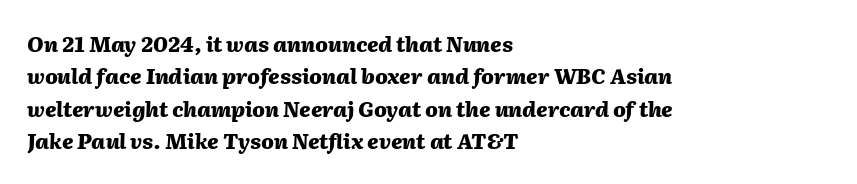
The image shows 21 px bold type, italic (leaning right); set left-aligned, normal line spacing (1.54x), normal letter spacing, not underlined.
